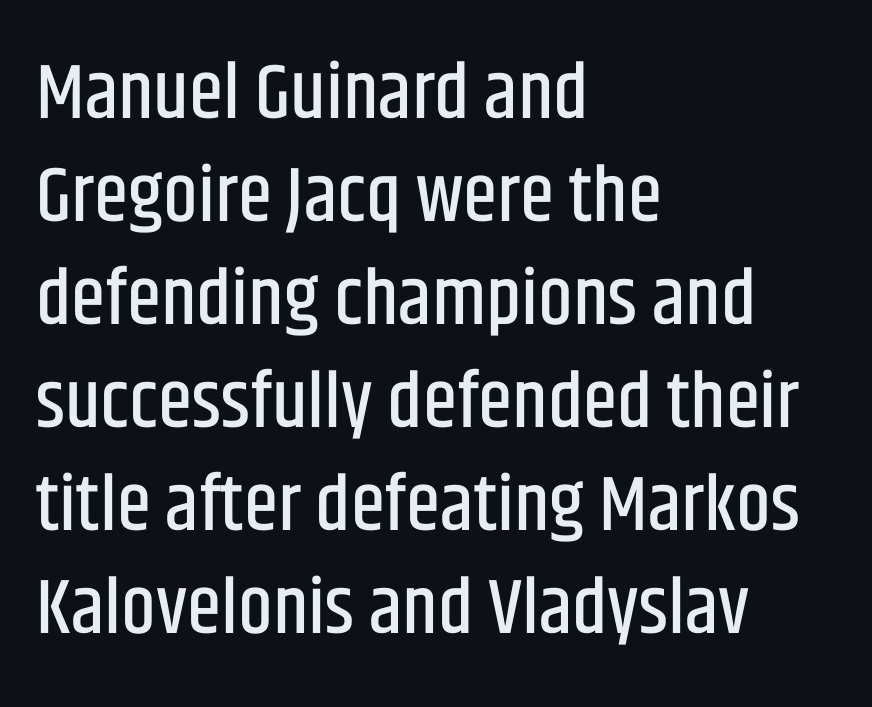
Rows of type keep a routine distance in the vertical direction. These lines stack with their left ends in a neat column. The letters advance in unequal steps, a hallmark of proportional type. In terms of letterspacing, this is plain default setting. Check where the strokes stop: nothing finishes them off — pure sans.
